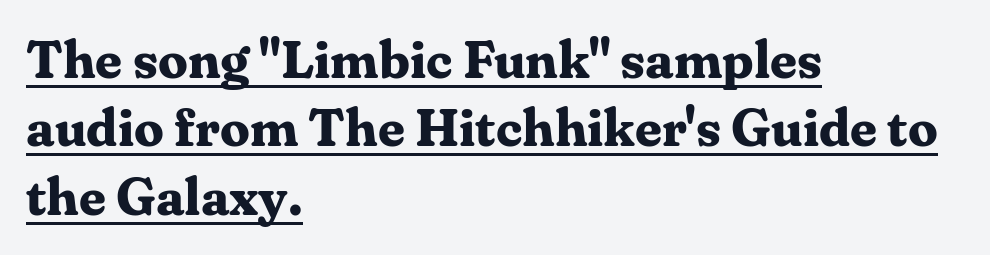
The image shows 53 px bold serif type, upright; set left-aligned, normal line spacing (1.29x), normal letter spacing, underlined; medium stroke contrast and a medium x-height.
